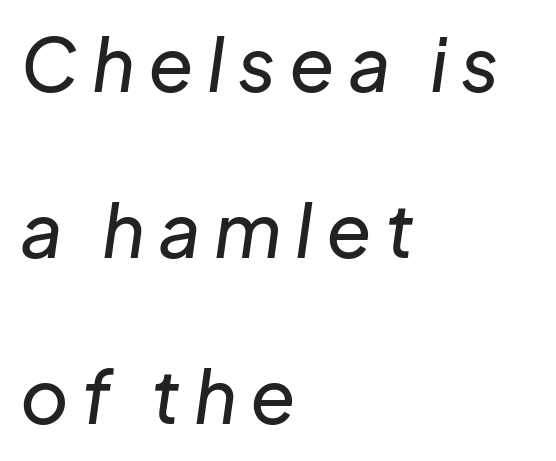
{"italic": "yes", "lean": "right", "slant_degrees": 8, "width": "normal", "stroke_contrast": "low", "x_height": "medium", "monospaced": "no", "underline": "no", "align": "left", "line_spacing": "loose", "line_spacing_ratio": 2.24, "glyph_px": 74}
